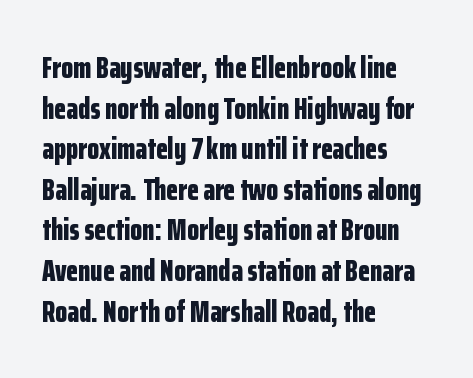
Q: Is the text bold? A: Yes.
Q: Is the text italic (slanted)? A: No, it is upright.
Q: Is the typeface a serif or a sans-serif typeface? A: Sans-serif.
Q: Is the text underlined? A: No.
Q: How is the paragraph aligned? A: Left-aligned.
Q: Is the spacing between letters normal or unusually wide? A: Normal.
Q: Is the spacing between lines tight, normal or loose? A: Normal.
Q: Width (condensed, normal, or wide)? A: Condensed.
Q: Stroke contrast? A: Low.
Q: x-height? A: Medium.
Q: Monospaced? A: No.
